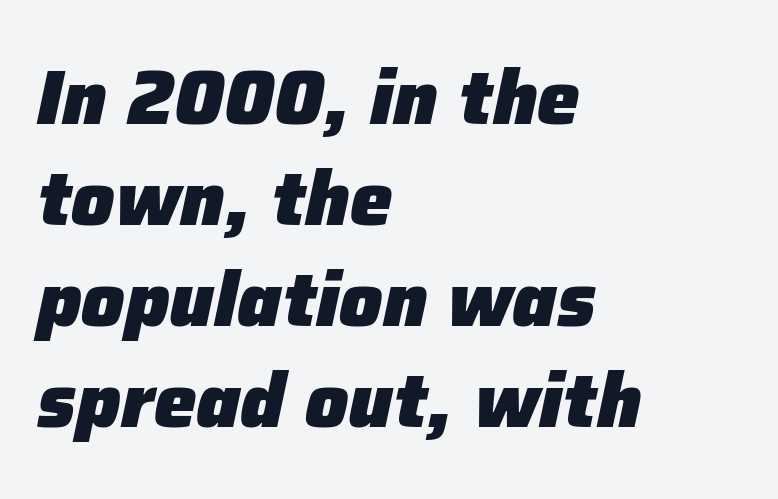
The image shows 76 px heavy type, italic (leaning right); set left-aligned, normal line spacing (1.33x), normal letter spacing, not underlined; low stroke contrast and a medium x-height.
